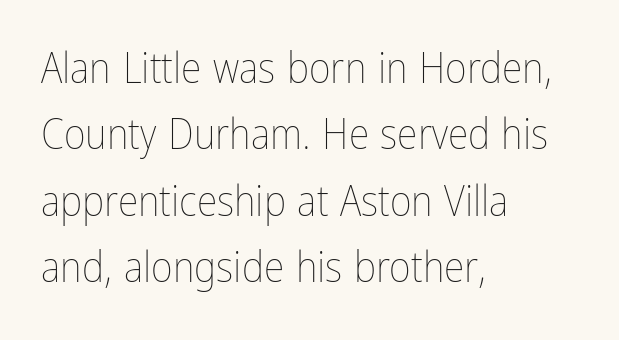
The image shows 42 px thin, condensed type, upright; set left-aligned, normal line spacing (1.58x), normal letter spacing, not underlined; low stroke contrast and a medium x-height.
